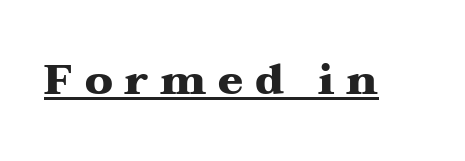
These lines have a slow, spaced-out rhythm from letter to letter. Serifs: yes, visible at the terminals of the letterforms. These lines carry a lot of weight — the face is fully bold. The typesetter has applied underlining to the passage shown. The axis of the letterforms is exactly vertical.
